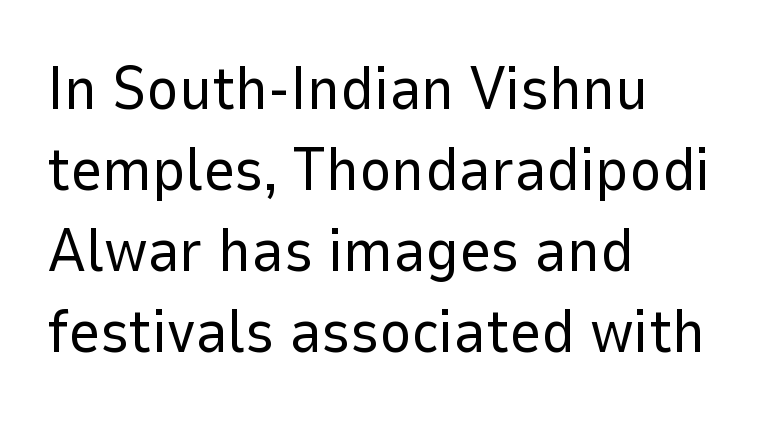
The line texture is even and compact thanks to regular tracking. The rendering uses a moderate line-height, typical for paragraphs. To sum up the face: it is a sans, with no serifs. You could not count columns in this text — the font is proportionally spaced.
